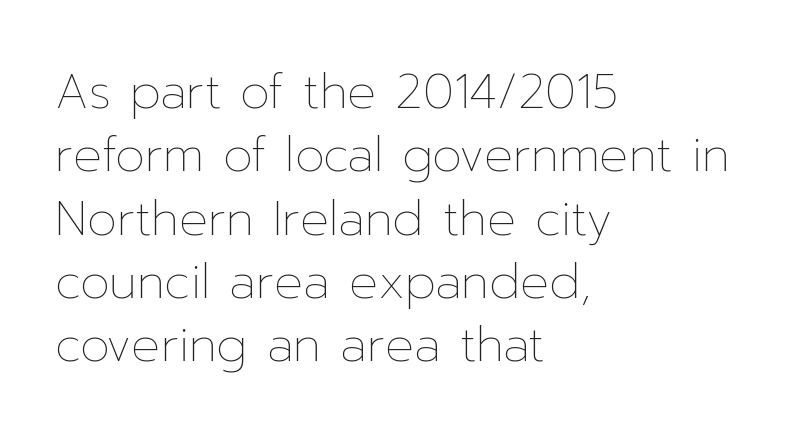
Each new line begins a customary step beneath the previous one. Stroke mass is kept to a normal reading level or below. You could not count columns in this text — the font is proportionally spaced. The paragraph shown leans on its left margin.
